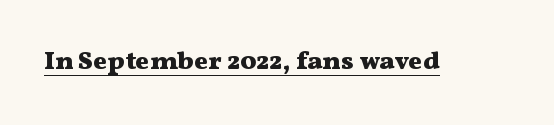
No extra tracking has been applied to these lines. Glance below the letters and you will spot a drawn line. Quick note: not italic, upright. The letters are bold, with thick, heavy strokes.
